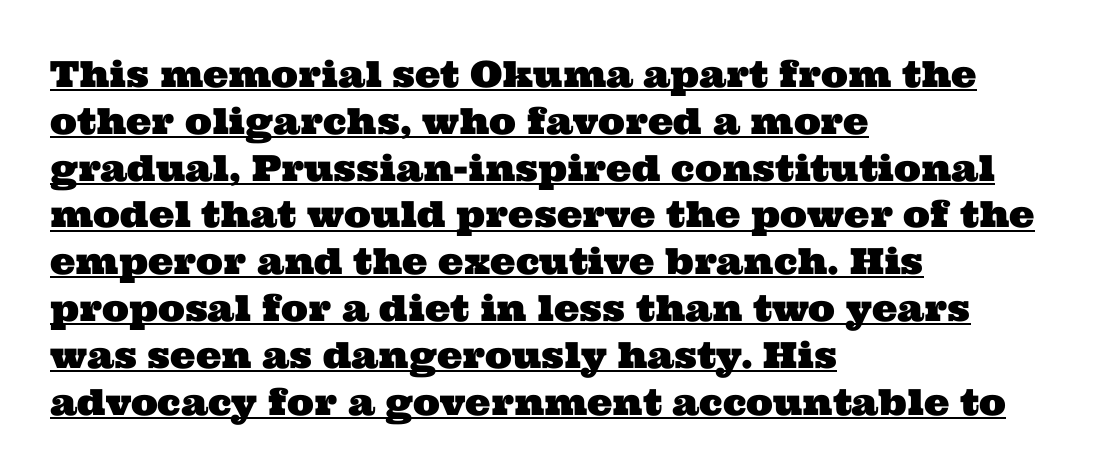
Small tapered or slab feet sit at the stroke ends, so this counts as serif. The words here are underlined. The gaps between neighbouring characters are ordinary and unremarkable. How would I describe the line gaps? Plain and ordinary. Compared with a centered layout, this one pins lines to the left instead.
